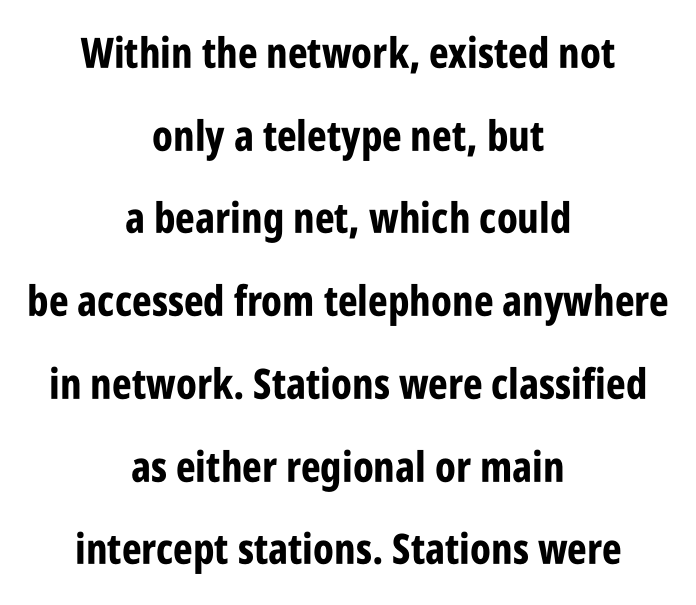
{"serif": "no", "italic": "no", "bold": "yes", "weight": "bold", "width": "condensed", "stroke_contrast": "low", "x_height": "large", "monospaced": "no", "underline": "no", "align": "center", "line_spacing": "loose", "line_spacing_ratio": 1.97, "letter_spacing": "normal", "letter_spacing_em": 0.0, "glyph_px": 42}
